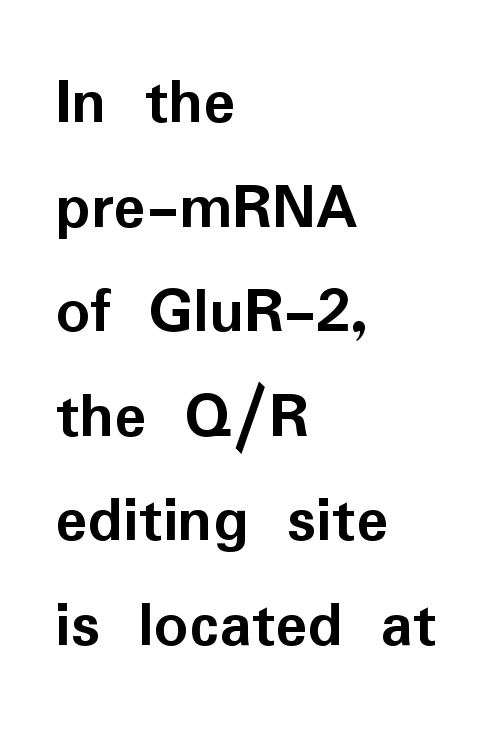
The letters advance in unequal steps, a hallmark of proportional type. Check the space under the baseline: it is left empty. Visually the block forms a straight wall on the left and a jagged coastline on the right. Notice how the stems are strictly vertical — no italics here.
